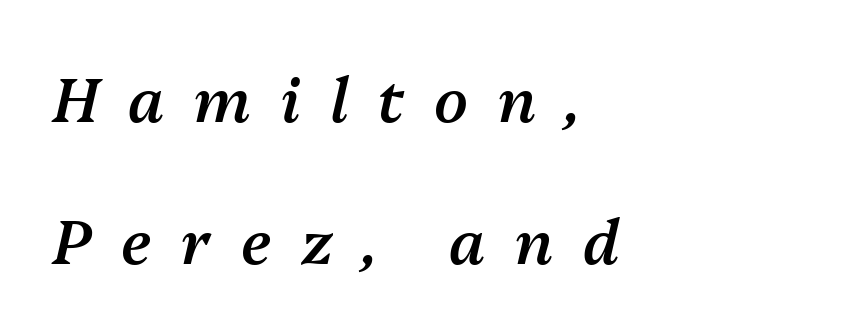
The image shows 61 px semibold type, italic (leaning right); set left-aligned, loose line spacing (2.32x), unusually wide letter spacing (+0.49 em), not underlined; medium stroke contrast and a medium x-height.
